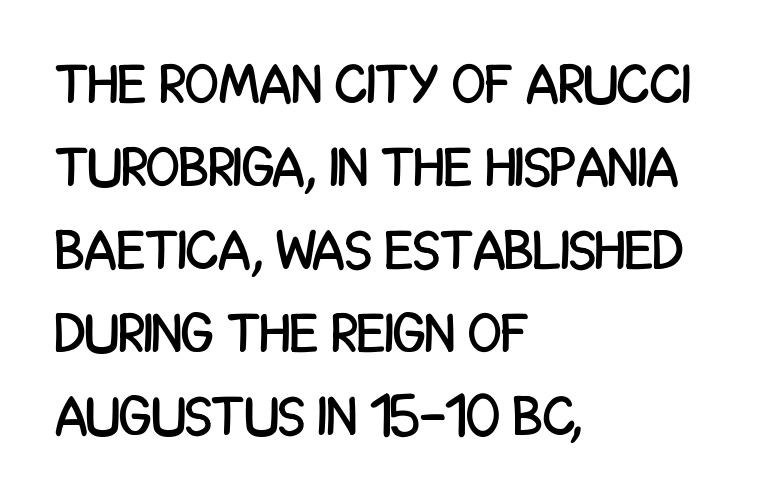
Here the glyphs are tracked normally, forming tight word shapes. The designer went with a sans here, leaving each stem footless. Is this a fixed-width face? No — the glyphs have proportional, varying widths. Rendered with straight, roman letterforms. The line-height multiplier appears to be the usual default. Glance below the letters and you will spot only blank space.
